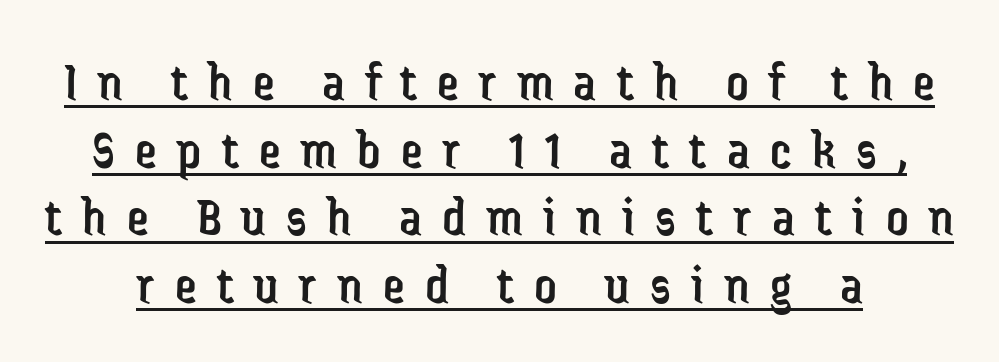
Q: Is the text bold? A: No.
Q: Is the text italic (slanted)? A: No, it is upright.
Q: Is the typeface a serif or a sans-serif typeface? A: Sans-serif.
Q: Is the text underlined? A: Yes.
Q: Is the spacing between letters normal or unusually wide? A: Unusually wide.
Q: Width (condensed, normal, or wide)? A: Condensed.
Q: Stroke contrast? A: Low.
Q: x-height? A: Medium.
Q: Monospaced? A: No.
